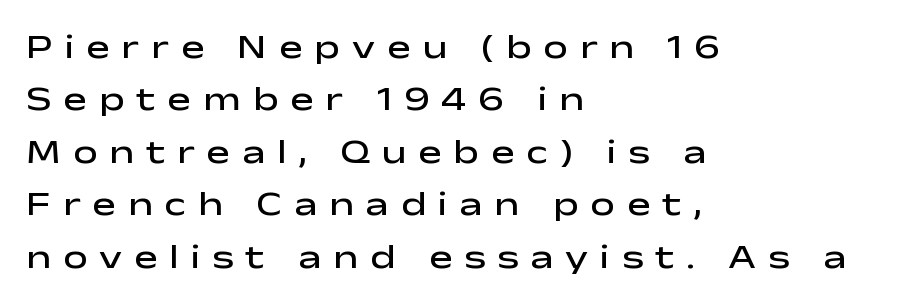
Every letter is mildly thick-stroked: semibold rather than bold. The tracking reads as deliberately expanded to a designer's eye. These lines are rendered in a variable-pitch font. Where is the straight margin? On the left. Nope, no serifs anywhere on these letters. Ordinary non-slanted type is in use.
